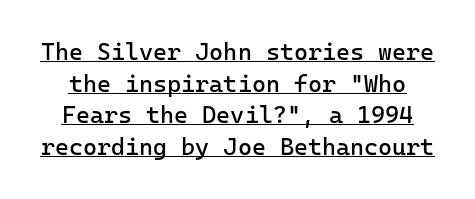
The image shows 24 px text type, upright; set normal line spacing (1.32x), normal letter spacing, underlined.
